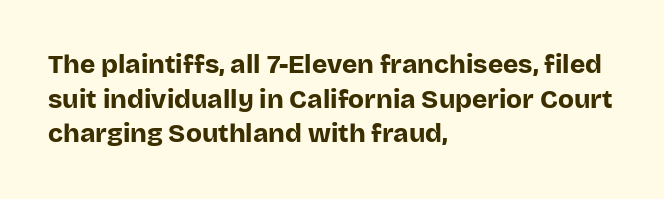
Q: Is the text bold? A: Yes.
Q: Is the text italic (slanted)? A: No, it is upright.
Q: Is the text underlined? A: No.
Q: How is the paragraph aligned? A: Left-aligned.
Q: Is the spacing between letters normal or unusually wide? A: Normal.
Q: Is the spacing between lines tight, normal or loose? A: Normal.
